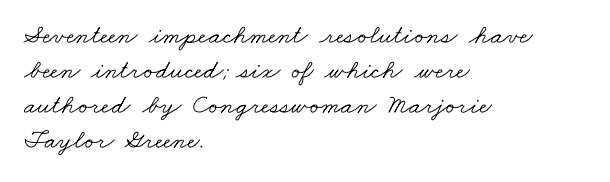
Q: Is the text bold? A: No.
Q: Is the text underlined? A: No.
Q: How is the paragraph aligned? A: Left-aligned.
Q: Is the spacing between letters normal or unusually wide? A: Normal.
Q: Is the spacing between lines tight, normal or loose? A: Normal.
